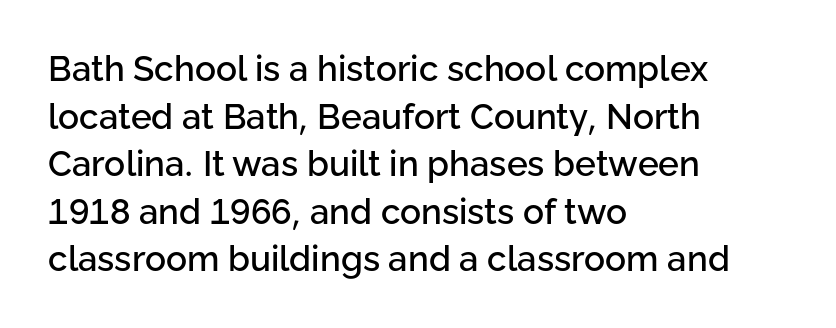
The image shows 35 px sans-serif type, upright; set left-aligned, normal line spacing (1.36x), normal letter spacing, not underlined; low stroke contrast and a medium x-height.
